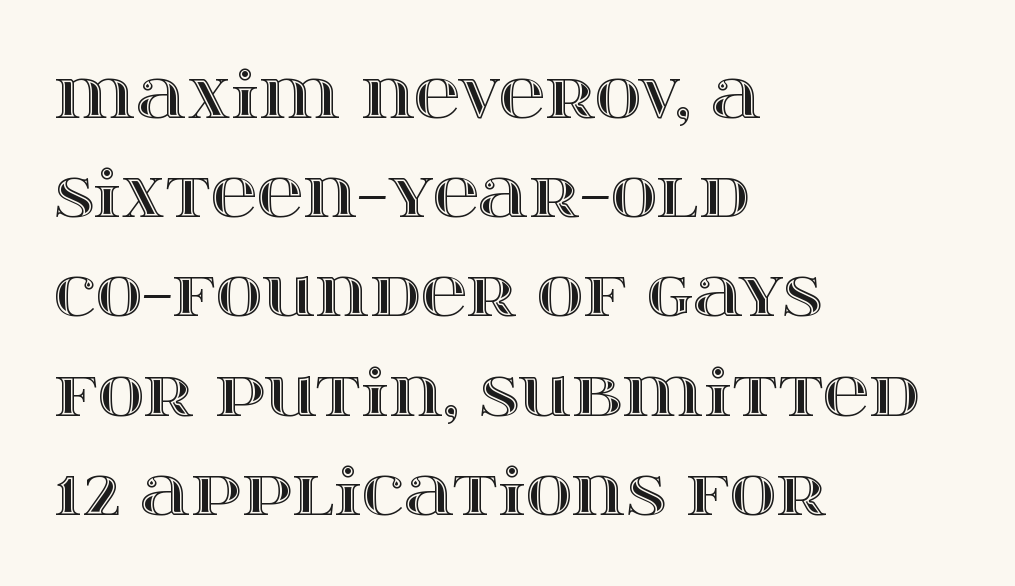
Q: Is the text italic (slanted)? A: No, it is upright.
Q: Is the text underlined? A: No.
Q: How is the paragraph aligned? A: Left-aligned.
Q: Is the spacing between letters normal or unusually wide? A: Normal.
Q: Is the spacing between lines tight, normal or loose? A: Normal.
Q: Width (condensed, normal, or wide)? A: Wide.
Q: x-height? A: Large.
Q: Monospaced? A: No.
